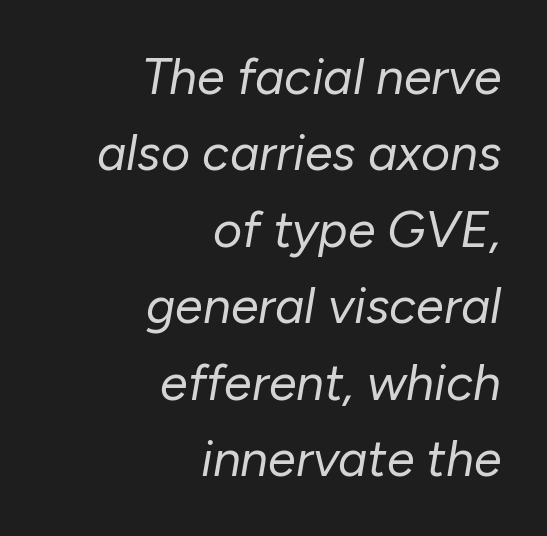
Q: Is the text bold? A: No.
Q: Is the text italic (slanted)? A: Yes, it leans right by about 10 degrees.
Q: Is the text underlined? A: No.
Q: How is the paragraph aligned? A: Right-aligned.
Q: Is the spacing between letters normal or unusually wide? A: Normal.
Q: Is the spacing between lines tight, normal or loose? A: Normal.
Q: Width (condensed, normal, or wide)? A: Normal.
Q: Stroke contrast? A: Low.
Q: x-height? A: Medium.
Q: Monospaced? A: No.
